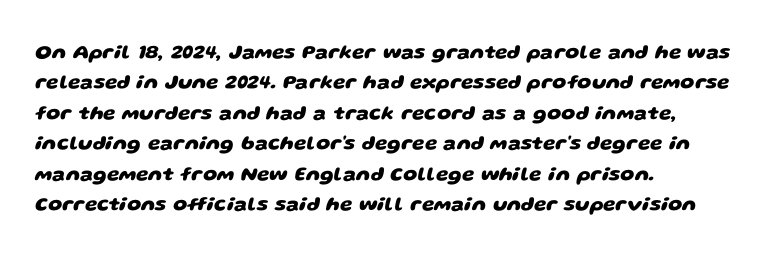
The image shows 20 px bold type; set left-aligned, normal line spacing (1.52x), normal letter spacing, not underlined.
